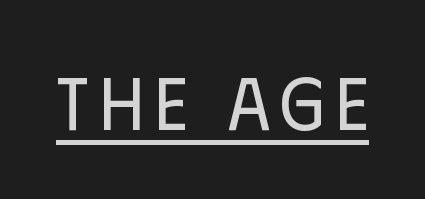
Q: Is the text bold? A: No.
Q: Is the text italic (slanted)? A: No, it is upright.
Q: Is the typeface a serif or a sans-serif typeface? A: Sans-serif.
Q: Is the text underlined? A: Yes.
Q: Width (condensed, normal, or wide)? A: Condensed.
Q: Stroke contrast? A: Low.
Q: x-height? A: Large.
Q: Monospaced? A: No.
